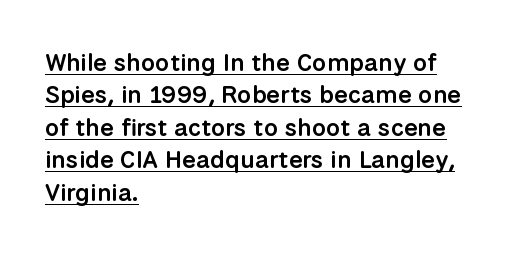
The image shows 25 px text type, upright; set left-aligned, normal line spacing (1.3x), normal letter spacing, underlined.
